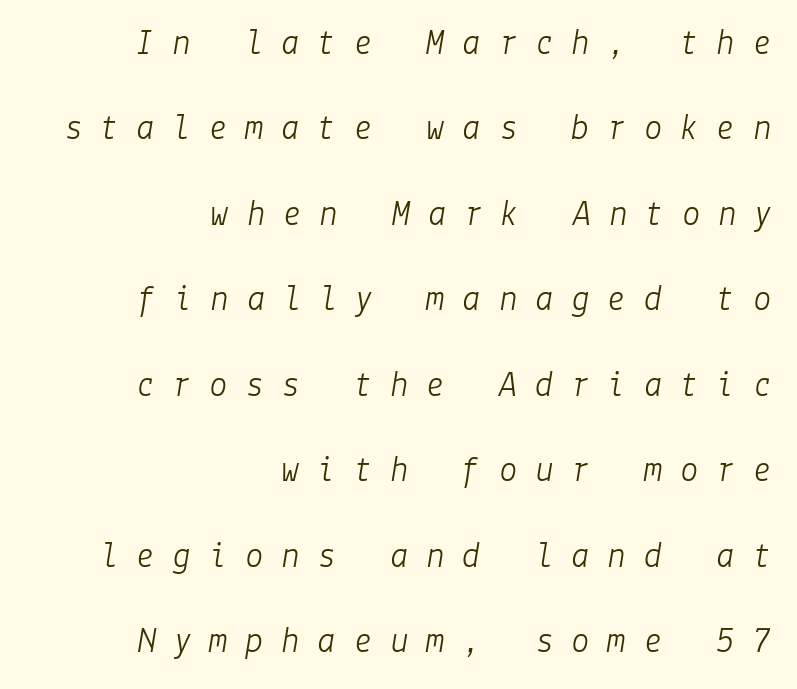
{"italic": "yes", "lean": "right", "slant_degrees": 9, "bold": "no", "weight": "light", "width": "normal", "stroke_contrast": "low", "x_height": "medium", "underline": "no", "align": "right", "line_spacing": "loose", "line_spacing_ratio": 2.31, "letter_spacing": "wide", "letter_spacing_em": 0.48, "glyph_px": 37}
